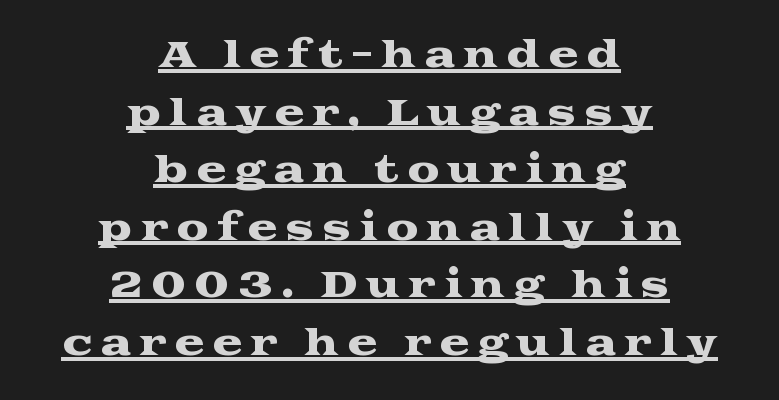
A normal amount of white space separates one row of letters from the next. A typesetter would mark this as roman, not italic. You could only call the tracking loose — the letters float apart. This sample has the flowing, uneven cadence of proportional lettering. What kind of face is this? One with serifs.
